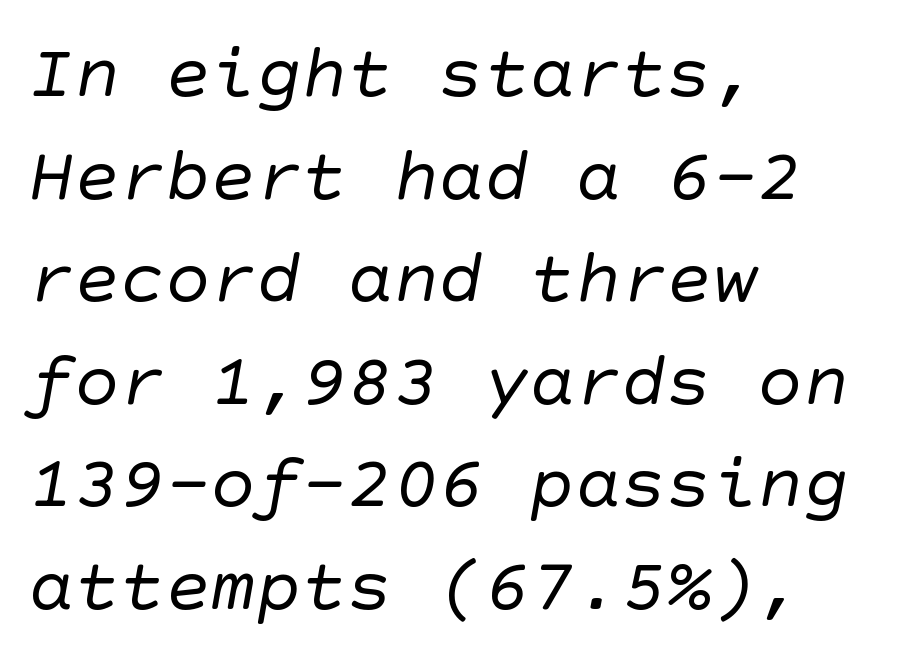
Q: Is the text bold? A: No.
Q: Is the typeface a serif or a sans-serif typeface? A: Sans-serif.
Q: Is the text underlined? A: No.
Q: How is the paragraph aligned? A: Left-aligned.
Q: Is the spacing between letters normal or unusually wide? A: Normal.
Q: Is the spacing between lines tight, normal or loose? A: Normal.
Q: Width (condensed, normal, or wide)? A: Normal.
Q: Stroke contrast? A: Low.
Q: x-height? A: Large.
